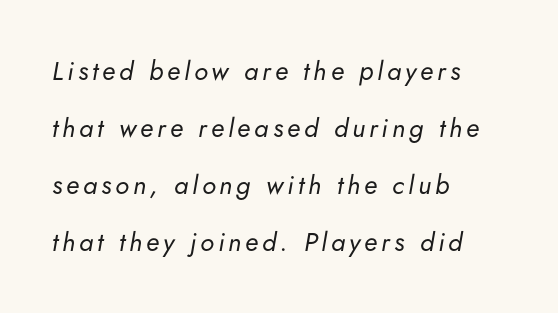
The image shows 26 px text type, italic (leaning right); set left-aligned, loose line spacing (2.19x), not underlined.
